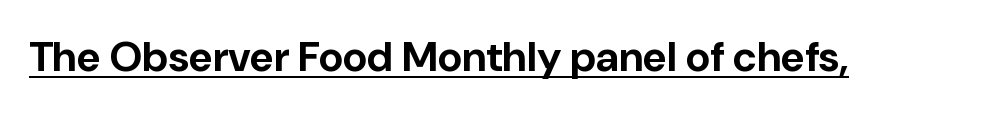
{"serif": "no", "italic": "no", "bold": "yes", "weight": "bold", "width": "normal", "stroke_contrast": "low", "x_height": "medium", "monospaced": "no", "underline": "yes", "letter_spacing": "normal", "letter_spacing_em": 0.0, "glyph_px": 42}
